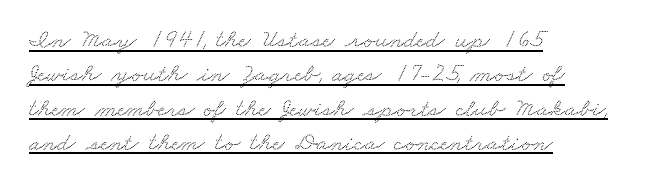
Does the copy run flush right? No — it runs flush left. How would I describe the line gaps? Plain and ordinary. Underlining? Definitely there. Tracking value appears to be zero — textbook default spacing.
